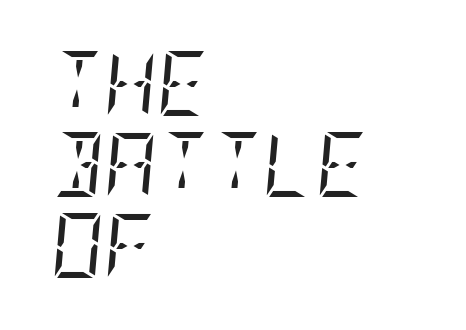
The image shows 65 px regular-weight, condensed serif type, italic (leaning right); set left-aligned, normal line spacing (1.25x), normal letter spacing, not underlined; low stroke contrast and a large x-height.
